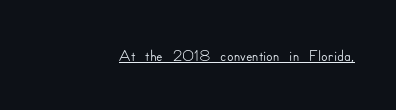
{"italic": "no", "underline": "yes", "letter_spacing": "normal", "letter_spacing_em": 0.0, "glyph_px": 24}
